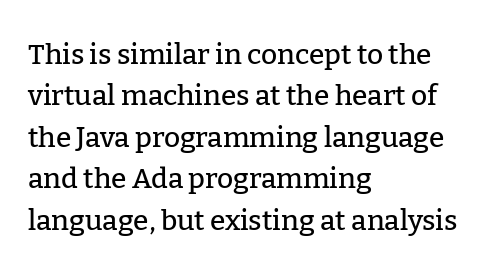
The image shows 28 px serif type, upright; set left-aligned, normal line spacing (1.48x), normal letter spacing, not underlined; low stroke contrast and a medium x-height.
